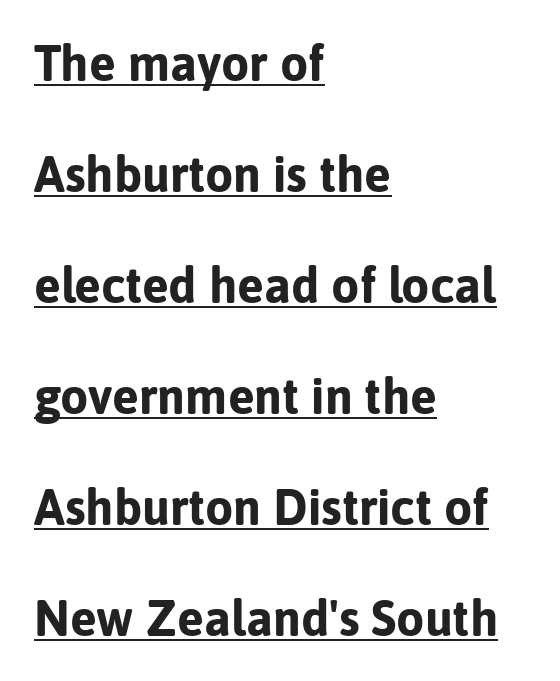
The image shows 50 px bold sans-serif type, upright; set left-aligned, loose line spacing (2.22x), normal letter spacing, underlined; low stroke contrast and a medium x-height.
